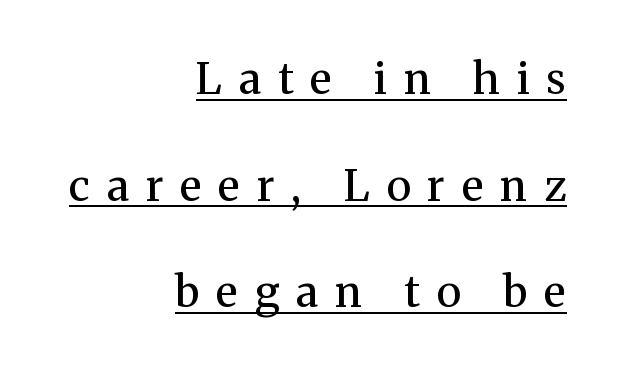
Quick note: not italic, upright. Notice the wide empty band between every row — that's loose leading. The face used here is seriffed, in the tradition of book romans. Typeset ragged left — the right edge is the straight one. Proportional: the letters do not fall into vertical columns.
